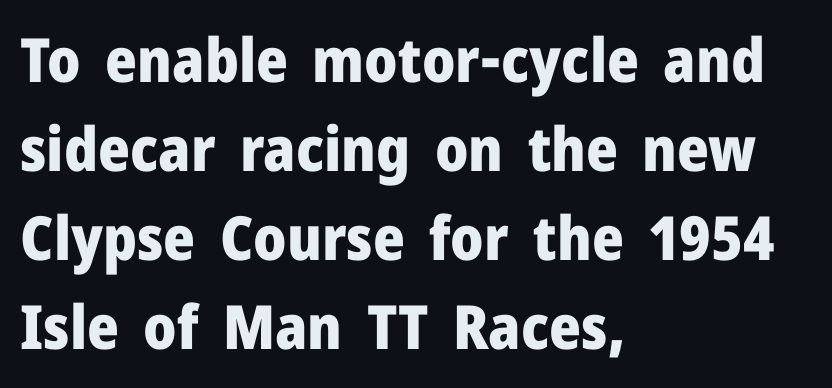
Unmarked baselines from the first word to the last. Every character sits straight up, as roman type does. The block of text has a typical density, with ordinary space between rows. Chunky letters — that's bold for sure. The face used here is a sans, in the tradition of grotesques and geometrics. Leftover space on each line is placed entirely after the last word.
